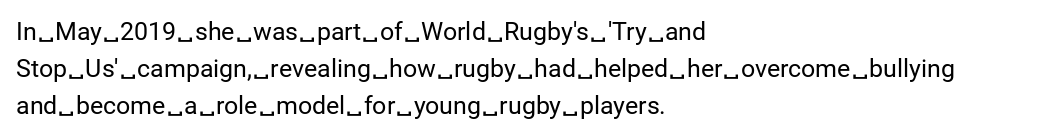
Q: Is the text bold? A: No.
Q: Is the text italic (slanted)? A: No, it is upright.
Q: Is the text underlined? A: No.
Q: How is the paragraph aligned? A: Left-aligned.
Q: Is the spacing between letters normal or unusually wide? A: Normal.
Q: Is the spacing between lines tight, normal or loose? A: Normal.
